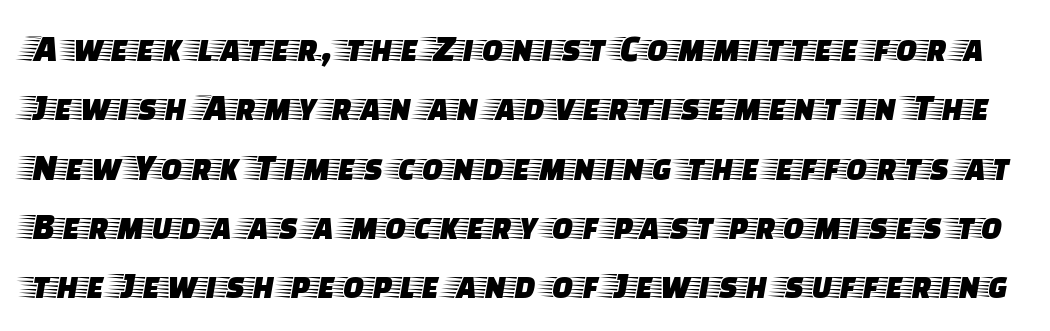
Q: Is the text italic (slanted)? A: Yes.
Q: Is the typeface a serif or a sans-serif typeface? A: Serif.
Q: Is the text underlined? A: No.
Q: Is the spacing between letters normal or unusually wide? A: Normal.
Q: Is the spacing between lines tight, normal or loose? A: Normal.
Q: Width (condensed, normal, or wide)? A: Wide.
Q: Stroke contrast? A: Low.
Q: x-height? A: Large.
Q: Monospaced? A: No.
